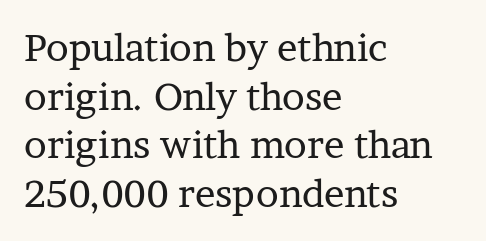
The letters sit at their default tracking, neither squeezed nor spread. Every stem runs plumb, perpendicular to the baseline. Horizontal bands of white between lines are of average thickness. Typeset ragged right — the left edge is the straight one. The face used here is proportionally spaced, like ordinary book or web type.
